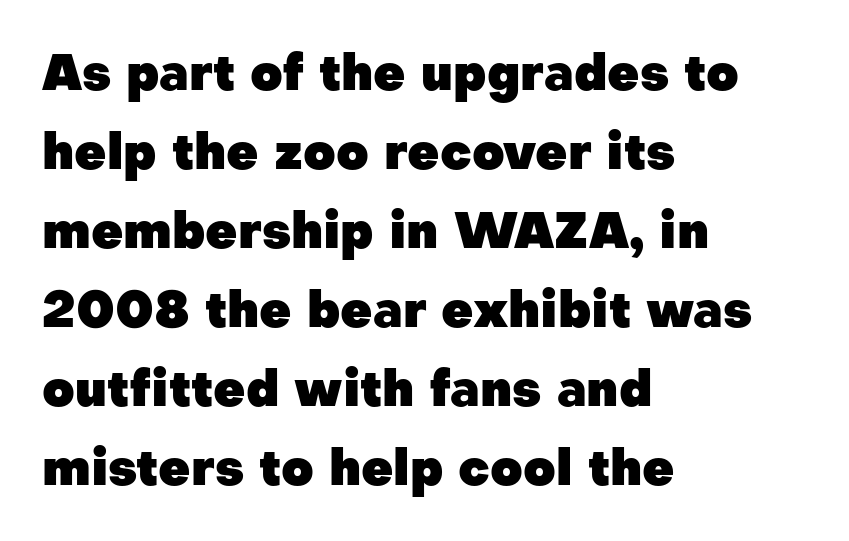
Q: Is the text bold? A: Yes.
Q: Is the text italic (slanted)? A: No, it is upright.
Q: Is the typeface a serif or a sans-serif typeface? A: Sans-serif.
Q: Is the text underlined? A: No.
Q: How is the paragraph aligned? A: Left-aligned.
Q: Is the spacing between letters normal or unusually wide? A: Normal.
Q: Is the spacing between lines tight, normal or loose? A: Normal.
Q: Width (condensed, normal, or wide)? A: Normal.
Q: Stroke contrast? A: Low.
Q: x-height? A: Medium.
Q: Monospaced? A: No.
